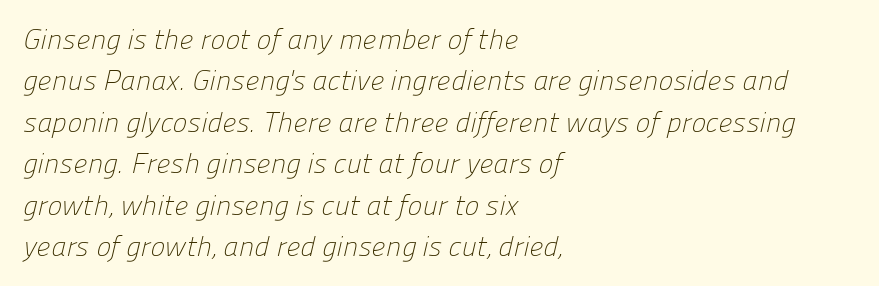
Q: Is the text bold? A: No.
Q: Is the typeface a serif or a sans-serif typeface? A: Sans-serif.
Q: Is the text underlined? A: No.
Q: How is the paragraph aligned? A: Left-aligned.
Q: Is the spacing between letters normal or unusually wide? A: Normal.
Q: Is the spacing between lines tight, normal or loose? A: Normal.
Q: Width (condensed, normal, or wide)? A: Normal.
Q: Stroke contrast? A: Low.
Q: x-height? A: Medium.
Q: Monospaced? A: No.
